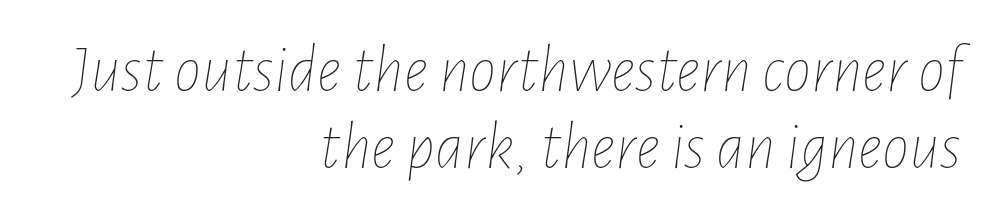
The image shows 68 px thin, condensed type, italic (leaning right); set right-aligned, tight line spacing (1.13x), normal letter spacing, not underlined; low stroke contrast and a medium x-height.
